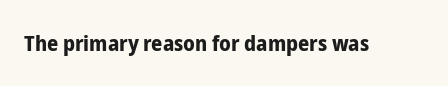
{"italic": "no", "bold": "yes", "underline": "no", "letter_spacing": "normal", "letter_spacing_em": 0.0, "glyph_px": 22}
